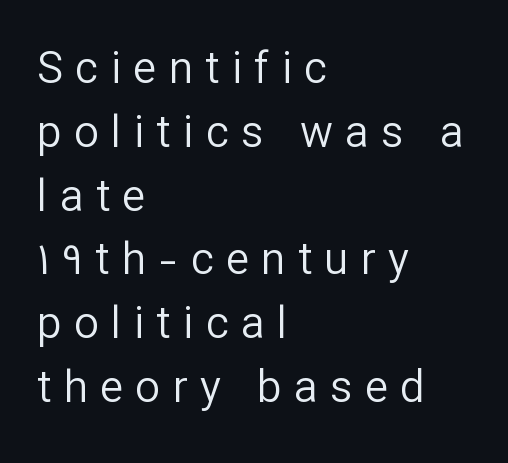
Q: Is the text bold? A: No.
Q: Is the text italic (slanted)? A: No, it is upright.
Q: Is the typeface a serif or a sans-serif typeface? A: Sans-serif.
Q: Is the text underlined? A: No.
Q: How is the paragraph aligned? A: Left-aligned.
Q: Is the spacing between letters normal or unusually wide? A: Unusually wide.
Q: Is the spacing between lines tight, normal or loose? A: Normal.
Q: Width (condensed, normal, or wide)? A: Normal.
Q: Stroke contrast? A: Low.
Q: x-height? A: Medium.
Q: Monospaced? A: No.
